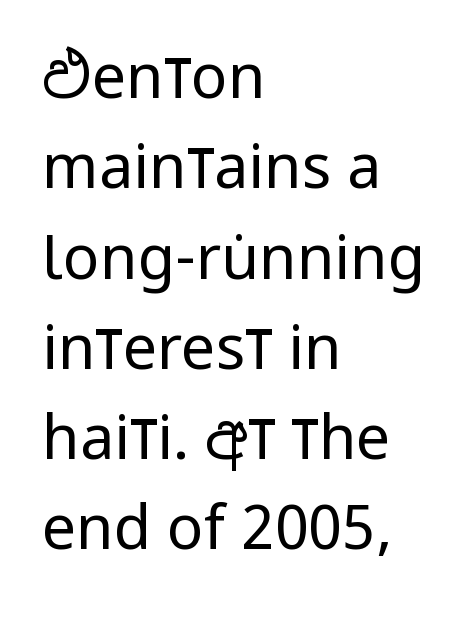
{"serif": "no", "italic": "no", "bold": "no", "weight": "regular", "width": "condensed", "stroke_contrast": "low", "x_height": "large", "monospaced": "no", "underline": "no", "align": "left", "line_spacing": "normal", "line_spacing_ratio": 1.48, "letter_spacing": "normal", "letter_spacing_em": 0.0, "glyph_px": 61}
